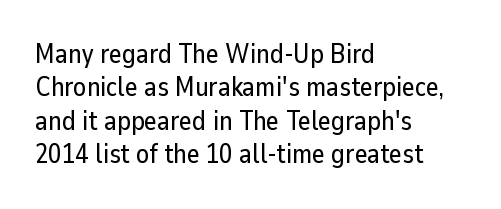
{"italic": "no", "underline": "no", "align": "left", "line_spacing_ratio": 1.24, "letter_spacing": "normal", "letter_spacing_em": 0.0, "glyph_px": 27}
